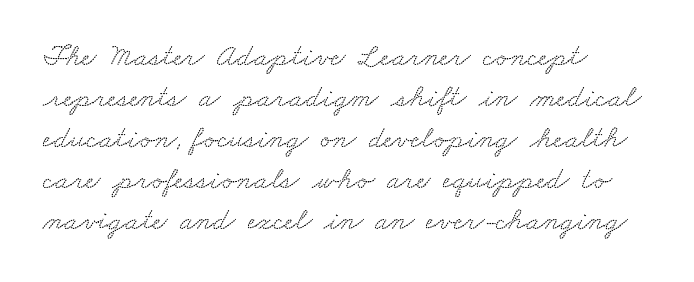
The image shows 31 px wide type; set left-aligned, normal line spacing (1.32x), normal letter spacing, not underlined; low stroke contrast and a small x-height.
